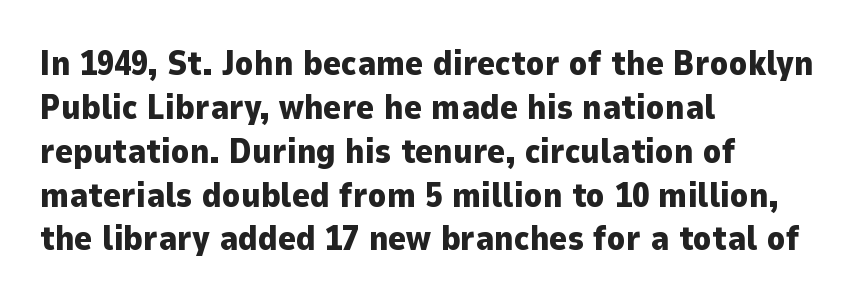
{"serif": "no", "italic": "no", "bold": "yes", "weight": "heavy", "width": "normal", "stroke_contrast": "low", "x_height": "medium", "monospaced": "no", "underline": "no", "align": "left", "line_spacing": "normal", "line_spacing_ratio": 1.29, "letter_spacing": "normal", "letter_spacing_em": 0.0, "glyph_px": 34}
